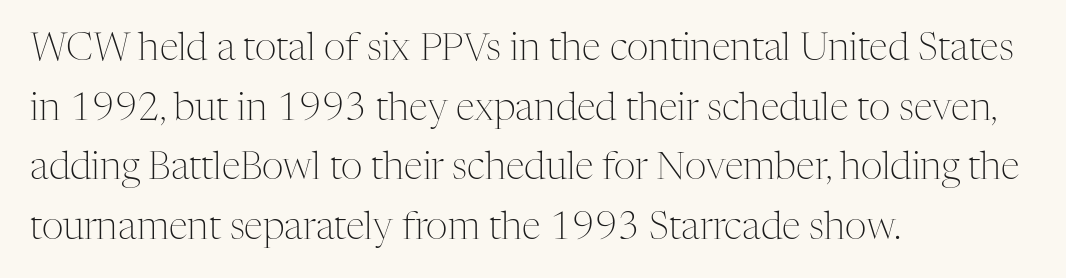
The rendering anchors every line to the left-hand side. This rendering employs a face with finishing strokes, i.e., a serif. The space between consecutive lines is moderate. Descenders are the only things crossing below the line.
